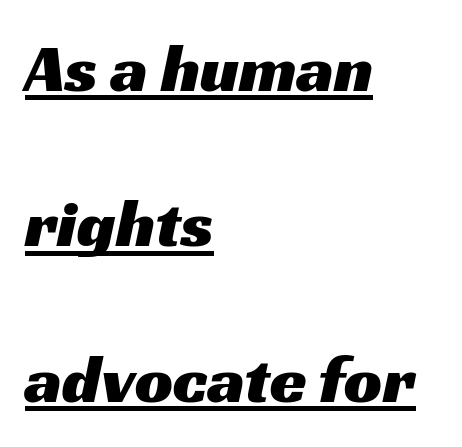
The image shows 67 px wide sans-serif type; set left-aligned, loose line spacing (2.32x), normal letter spacing, underlined; medium stroke contrast and a medium x-height.
